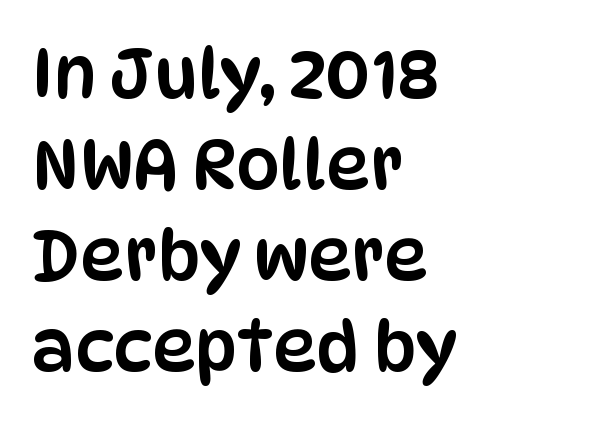
The image shows 69 px condensed sans-serif type, upright; set left-aligned, normal line spacing (1.32x), normal letter spacing, not underlined; low stroke contrast and a large x-height.
